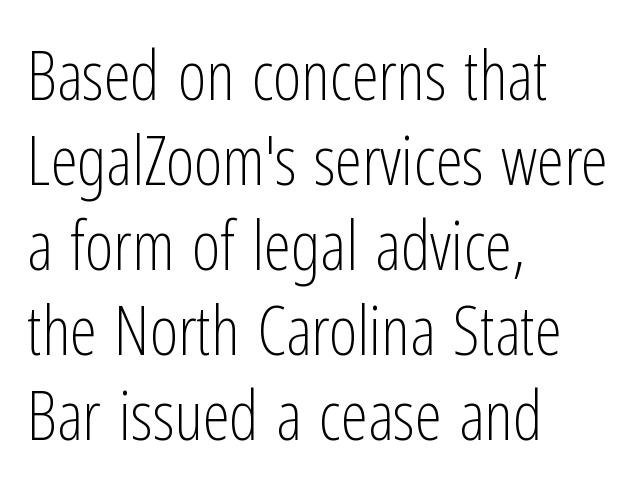
The image shows 68 px light, condensed sans-serif type, upright; set left-aligned, normal line spacing (1.25x), normal letter spacing, not underlined; low stroke contrast and a medium x-height.
